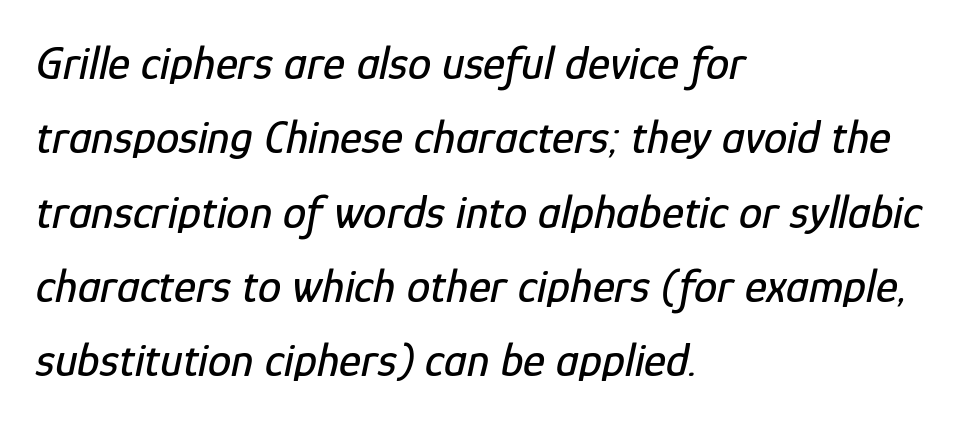
{"italic": "yes", "lean": "right", "slant_degrees": 12, "width": "condensed", "stroke_contrast": "low", "x_height": "medium", "monospaced": "no", "underline": "no", "align": "left", "line_spacing": "normal", "line_spacing_ratio": 1.58, "letter_spacing": "normal", "letter_spacing_em": 0.0, "glyph_px": 47}
